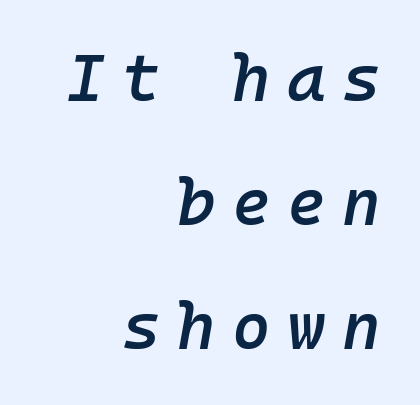
The image shows 66 px semibold type, italic (leaning right), monospaced; set right-aligned, line spacing 1.88x, unusually wide letter spacing (+0.25 em), not underlined; low stroke contrast and a medium x-height.
